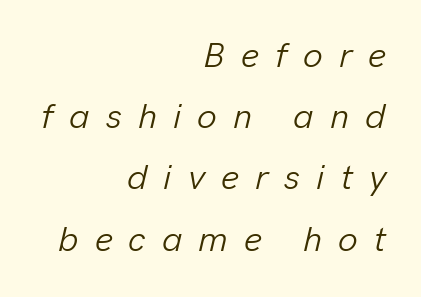
The image shows 35 px light type, italic (leaning right); set right-aligned, line spacing 1.75x, unusually wide letter spacing (+0.46 em), not underlined; low stroke contrast and a medium x-height.
